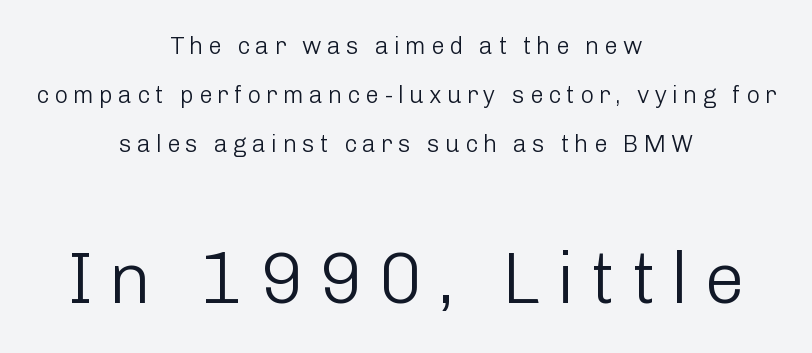
Spacing between characters has been opened up far beyond the box default. Vertical stems look standard width or narrower in stroke. Compared with typical paragraphs, the rows here are farther apart. Layout note: lines centered.
